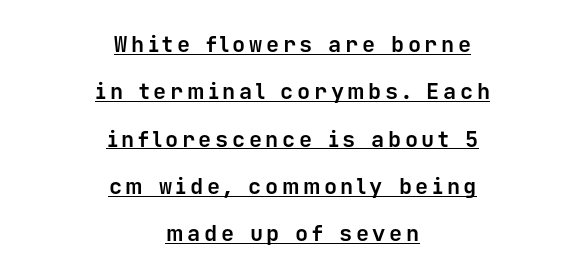
Q: Is the text bold? A: Yes.
Q: Is the text italic (slanted)? A: No, it is upright.
Q: Is the text underlined? A: Yes.
Q: How is the paragraph aligned? A: Centered.
Q: Is the spacing between lines tight, normal or loose? A: Loose.
